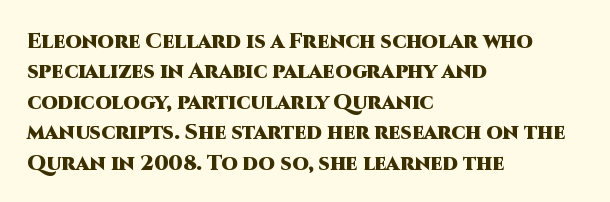
The image shows 21 px bold type, upright; set left-aligned, normal line spacing (1.45x), normal letter spacing, not underlined.
